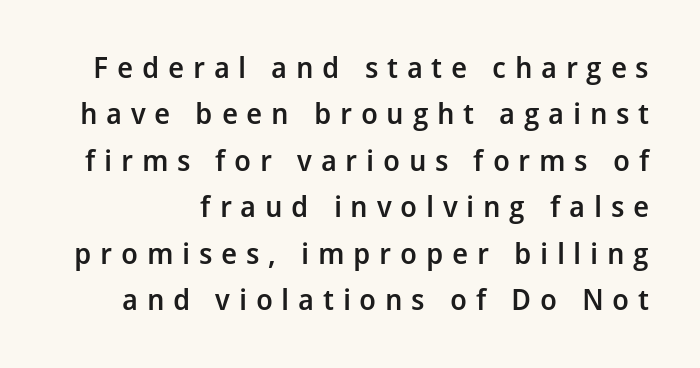
The image shows 29 px semibold sans-serif type, upright; set normal line spacing (1.6x), unusually wide letter spacing (+0.3 em), not underlined; low stroke contrast and a medium x-height.
